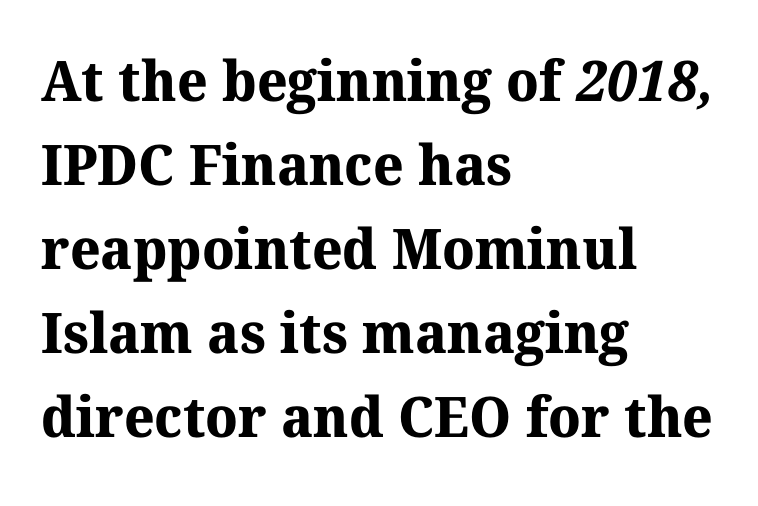
Examine the stroke ends and you'll spot serifs. Each row of text sits above clean, open space. A typesetter would call this proportional, since set widths differ per character. Rows of type keep a routine distance in the vertical direction. Horizontally, the lines are justified to the leading edge only.
